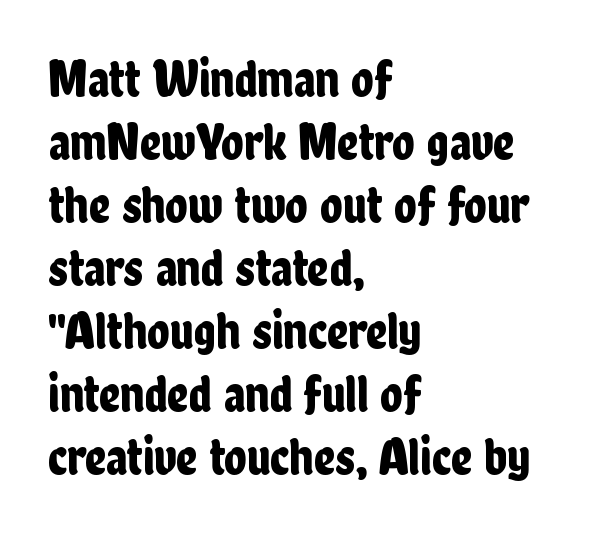
{"serif": "no", "italic": "no", "width": "condensed", "stroke_contrast": "low", "x_height": "medium", "monospaced": "no", "underline": "no", "align": "left", "line_spacing_ratio": 1.21, "letter_spacing": "normal", "letter_spacing_em": 0.0, "glyph_px": 52}
